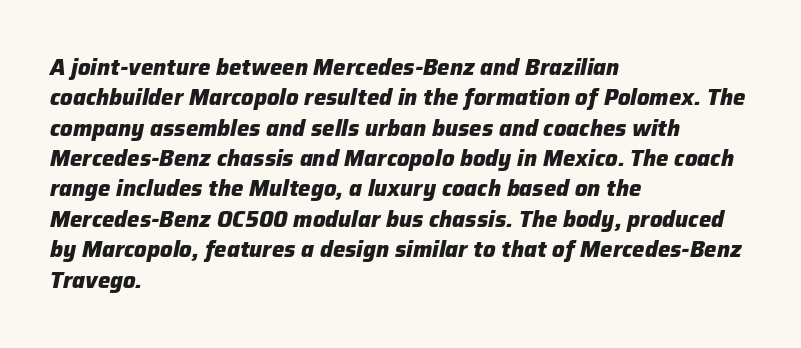
{"italic": "yes", "lean": "right", "slant_degrees": 12, "bold": "yes", "underline": "no", "align": "left", "line_spacing": "normal", "line_spacing_ratio": 1.38, "letter_spacing": "normal", "letter_spacing_em": 0.0, "glyph_px": 22}
